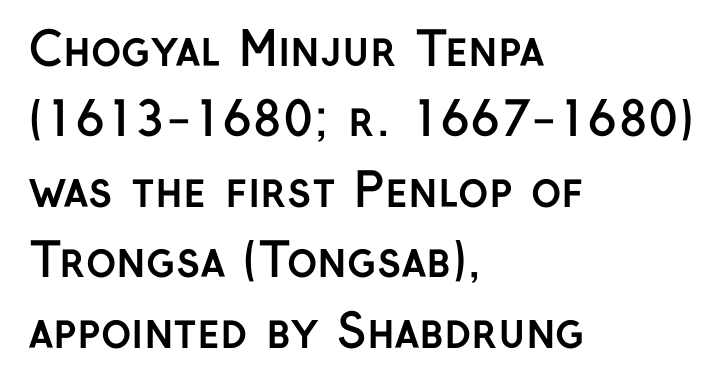
The image shows 46 px semibold sans-serif type, upright; set left-aligned, normal line spacing (1.53x), normal letter spacing, not underlined; low stroke contrast and a medium x-height.
